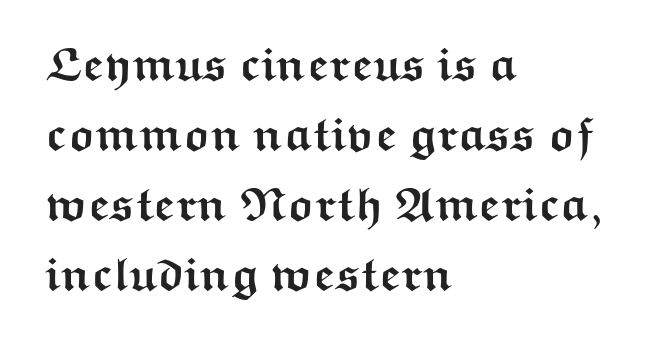
A dark, heavy texture on the line: the type is bold. Line spacing here is normal. The space beneath each line is pristine and unruled. Spacing verdict: proportional, widths tailored to each character.
